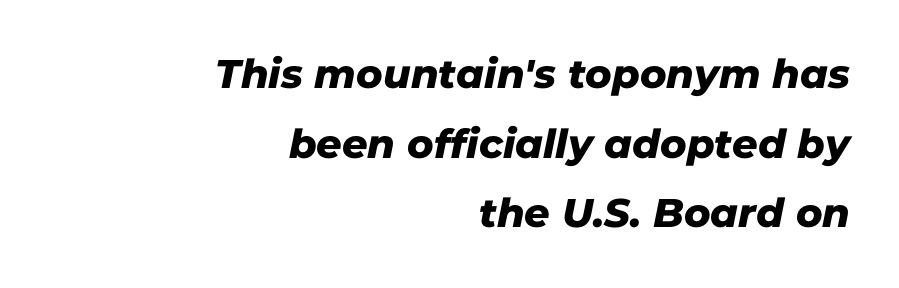
{"serif": "no", "width": "normal", "stroke_contrast": "low", "x_height": "medium", "monospaced": "no", "underline": "no", "align": "right", "line_spacing_ratio": 1.74, "letter_spacing": "normal", "letter_spacing_em": 0.0, "glyph_px": 40}
